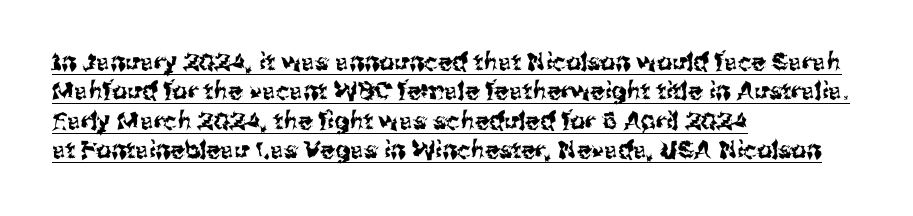
Q: Is the text italic (slanted)? A: No, it is upright.
Q: Is the text underlined? A: Yes.
Q: How is the paragraph aligned? A: Left-aligned.
Q: Is the spacing between letters normal or unusually wide? A: Normal.
